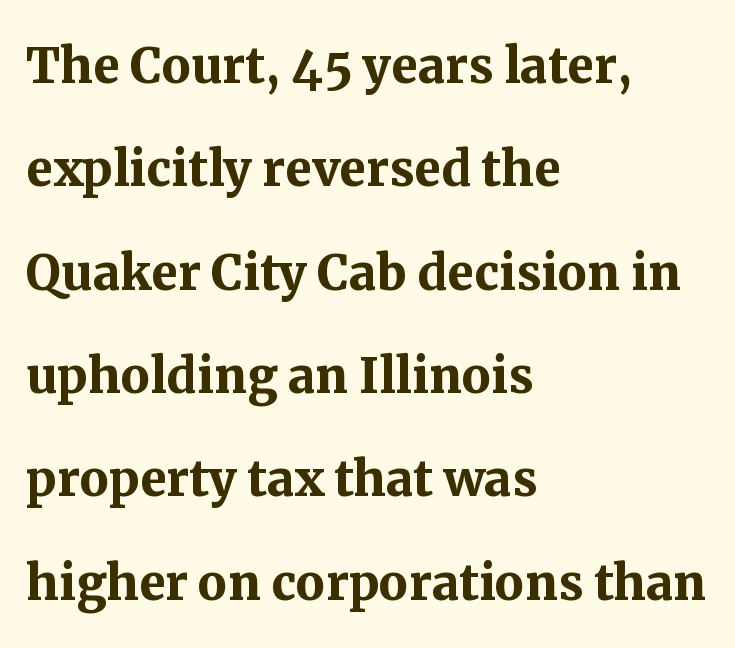
{"serif": "yes", "italic": "no", "bold": "yes", "weight": "semibold", "width": "normal", "stroke_contrast": "medium", "x_height": "medium", "monospaced": "no", "underline": "no", "align": "left", "line_spacing": "normal", "line_spacing_ratio": 1.59, "letter_spacing": "normal", "letter_spacing_em": 0.0, "glyph_px": 65}
